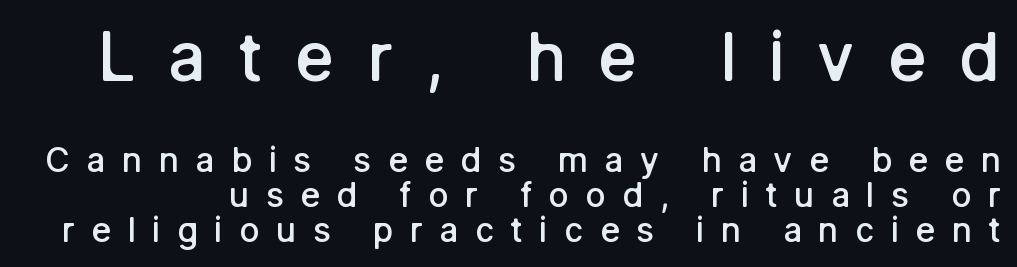
{"serif": "no", "italic": "no", "bold": "semi", "weight": "semibold", "width": "normal", "stroke_contrast": "low", "x_height": "medium", "monospaced": "no", "underline": "no", "line_spacing": "tight", "line_spacing_ratio": 1.03, "letter_spacing": "wide", "letter_spacing_em": 0.48, "larger_block": "first", "size_ratio": 1.97, "glyph_px": 67}
